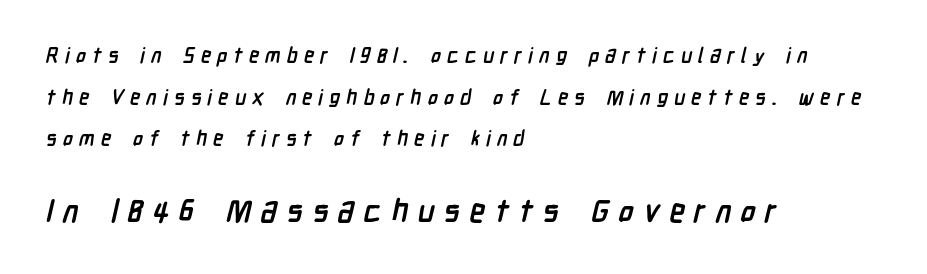
{"serif": "no", "bold": "yes", "weight": "semibold", "width": "condensed", "stroke_contrast": "low", "x_height": "medium", "monospaced": "no", "underline": "no", "align": "left", "line_spacing": "loose", "line_spacing_ratio": 1.98, "letter_spacing": "wide", "letter_spacing_em": 0.29, "larger_block": "second", "size_ratio": 1.52, "glyph_px": 32}
